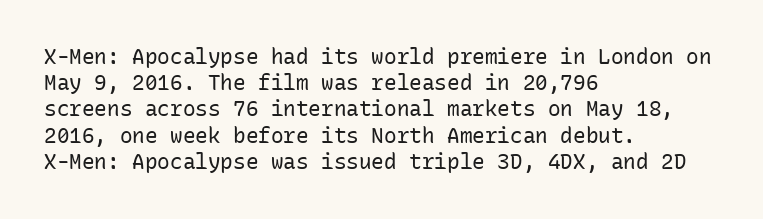
Q: Is the text bold? A: No.
Q: Is the text italic (slanted)? A: No, it is upright.
Q: Is the text underlined? A: No.
Q: How is the paragraph aligned? A: Left-aligned.
Q: Is the spacing between letters normal or unusually wide? A: Normal.
Q: Is the spacing between lines tight, normal or loose? A: Normal.
